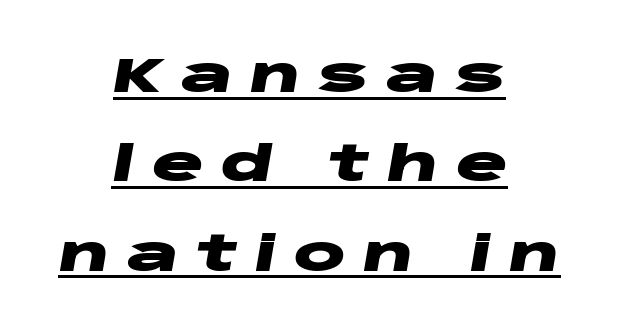
The image shows 48 px heavy, wide type, italic (leaning right); set centered, line spacing 1.86x, unusually wide letter spacing (+0.36 em), underlined; low stroke contrast and a large x-height.
